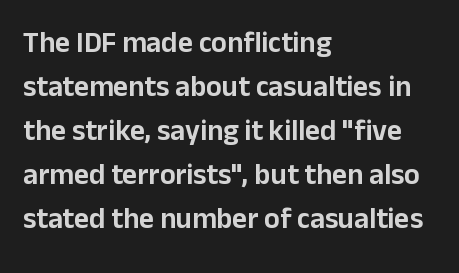
The image shows 29 px sans-serif type, upright; set left-aligned, normal line spacing (1.52x), normal letter spacing, not underlined; low stroke contrast and a medium x-height.
